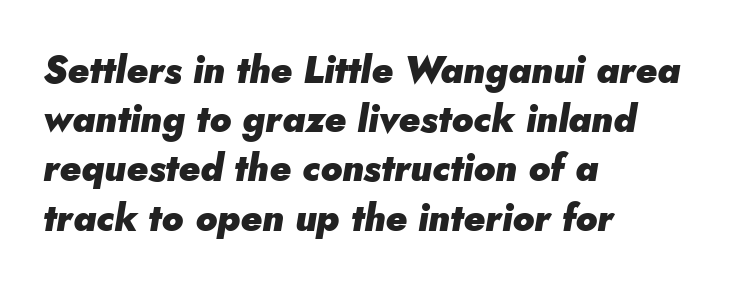
{"italic": "yes", "lean": "right", "slant_degrees": 5, "bold": "yes", "weight": "heavy", "width": "normal", "stroke_contrast": "low", "x_height": "small", "monospaced": "no", "underline": "no", "align": "left", "line_spacing": "normal", "line_spacing_ratio": 1.33, "letter_spacing": "normal", "letter_spacing_em": 0.0, "glyph_px": 37}
